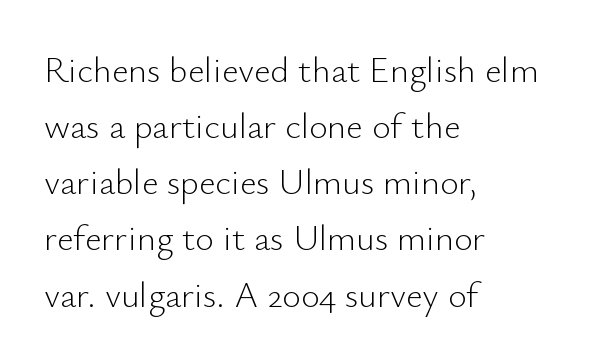
{"serif": "no", "italic": "no", "bold": "no", "weight": "light", "width": "normal", "stroke_contrast": "low", "x_height": "small", "monospaced": "no", "underline": "no", "align": "left", "line_spacing": "normal", "line_spacing_ratio": 1.56, "letter_spacing": "normal", "letter_spacing_em": 0.0, "glyph_px": 36}
